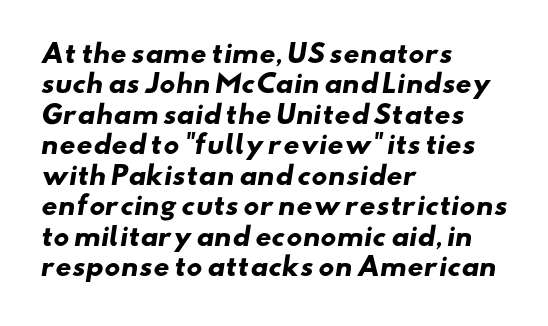
Summary of weight: heavy, a full bold. Lines of text with bare space underneath. Notice how the passage keeps a crisp vertical edge on the left only. The passage shown has conventional tracking throughout.
